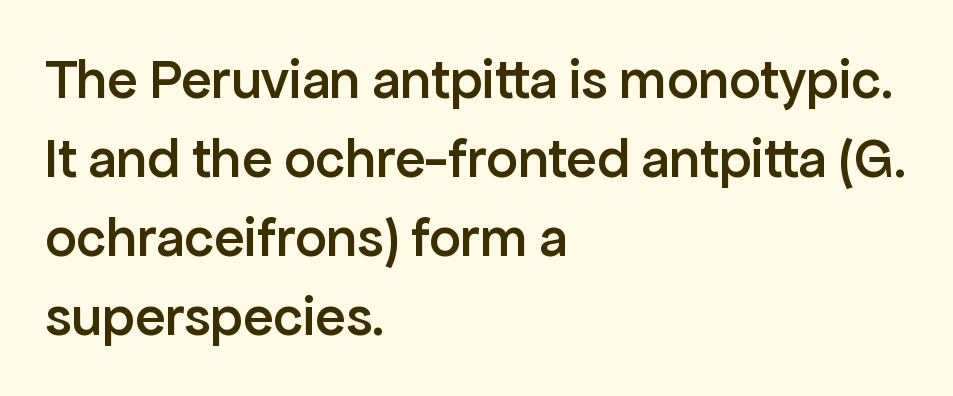
Q: Is the text bold? A: Semi-bold.
Q: Is the text italic (slanted)? A: No, it is upright.
Q: Is the typeface a serif or a sans-serif typeface? A: Sans-serif.
Q: Is the text underlined? A: No.
Q: How is the paragraph aligned? A: Left-aligned.
Q: Is the spacing between letters normal or unusually wide? A: Normal.
Q: Is the spacing between lines tight, normal or loose? A: Normal.
Q: Width (condensed, normal, or wide)? A: Normal.
Q: Stroke contrast? A: Low.
Q: x-height? A: Medium.
Q: Monospaced? A: No.
